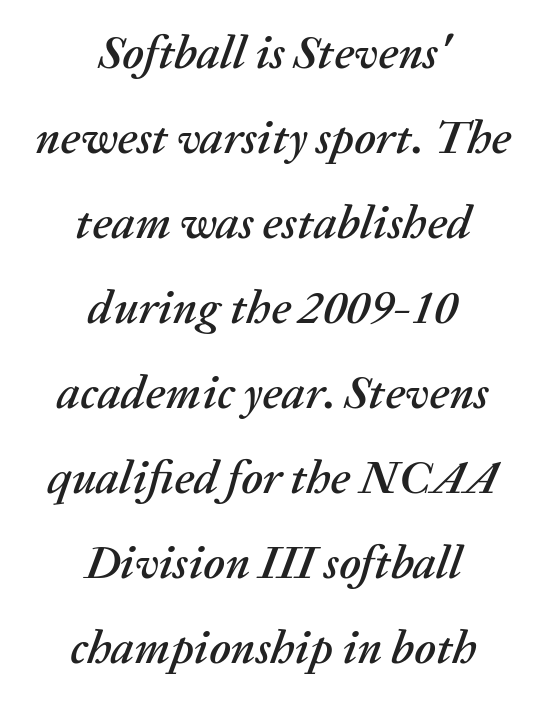
The image shows 47 px text type, italic (leaning right); set centered, line spacing 1.81x, normal letter spacing, not underlined; medium stroke contrast and a medium x-height.
